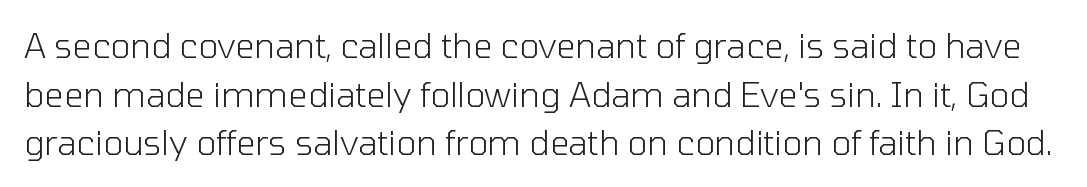
The image shows 34 px light sans-serif type, upright; set normal line spacing (1.43x), normal letter spacing, not underlined; low stroke contrast and a medium x-height.
